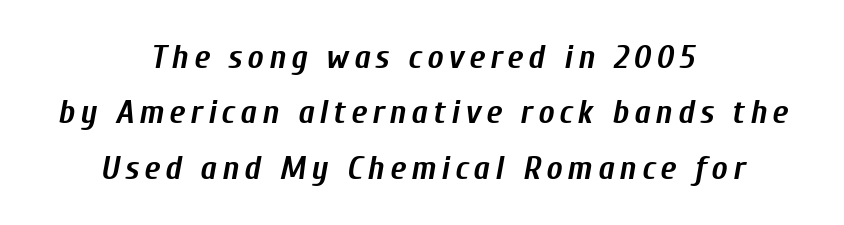
Heavy, bold letterforms. Tall strokes in this sample are angled rather than plumb. Teacher's note: observe the equal gaps on both sides — that is centered alignment. Evenly set lines give the paragraph a standard silhouette.
